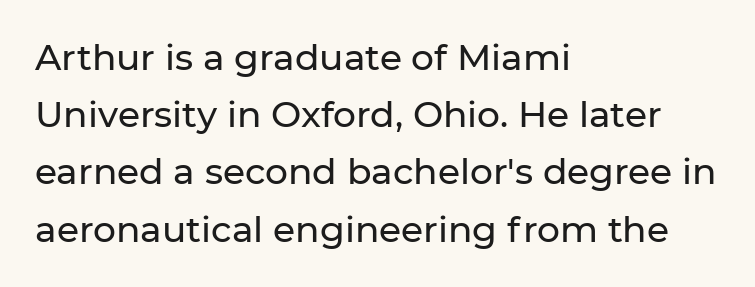
The image shows 36 px sans-serif type, upright; set left-aligned, normal line spacing (1.59x), normal letter spacing, not underlined; low stroke contrast and a medium x-height.
